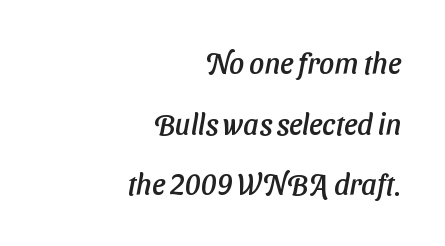
{"serif": "no", "width": "normal", "stroke_contrast": "low", "x_height": "medium", "monospaced": "no", "underline": "no", "align": "right", "line_spacing": "loose", "line_spacing_ratio": 2.09, "letter_spacing": "normal", "letter_spacing_em": 0.0, "glyph_px": 29}
